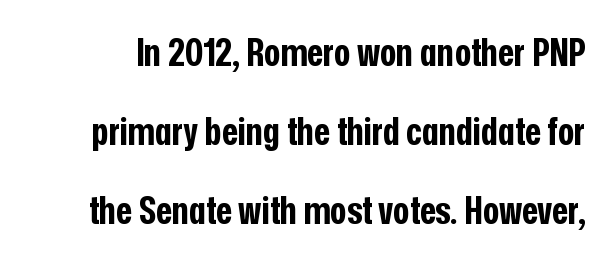
Q: Is the text bold? A: Yes.
Q: Is the text italic (slanted)? A: No, it is upright.
Q: Is the typeface a serif or a sans-serif typeface? A: Sans-serif.
Q: Is the text underlined? A: No.
Q: Is the spacing between letters normal or unusually wide? A: Normal.
Q: Is the spacing between lines tight, normal or loose? A: Loose.
Q: Width (condensed, normal, or wide)? A: Condensed.
Q: Stroke contrast? A: Low.
Q: x-height? A: Medium.
Q: Monospaced? A: No.
